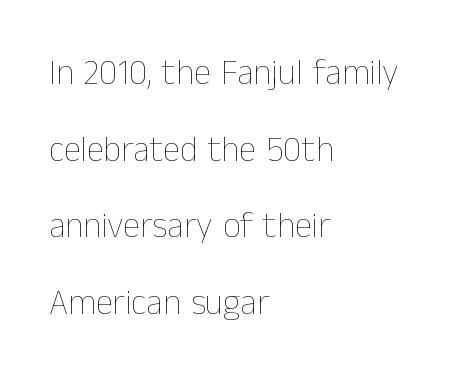
The image shows 35 px thin type, upright; set left-aligned, loose line spacing (2.19x), normal letter spacing, not underlined; low stroke contrast and a medium x-height.
